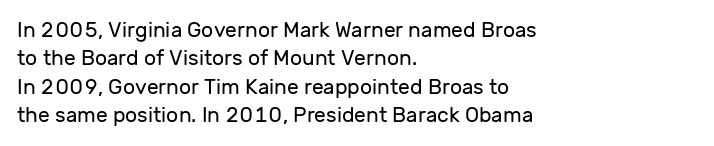
Evenly set lines give the paragraph a standard silhouette. Students, note that the glyphs here touch the page at normal intervals. In terms of posture, this sample is upright. Typeset ragged right — the left edge is the straight one.
